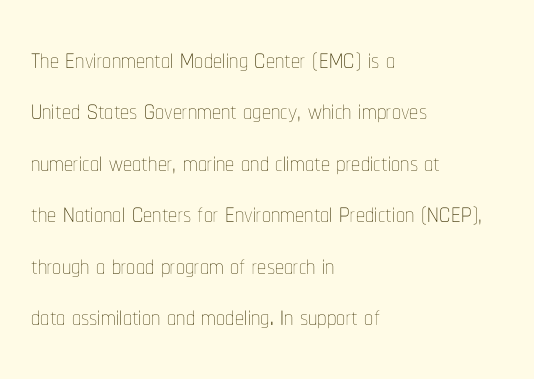
This is the regular roman posture of the typeface. Every row of glyphs begins at an identical x-position on the left. A light-to-regular cut is what we see here. Do the characters align in a grid? No, the font is proportional. Is the letter spacing exaggerated? No — it looks like the ordinary default.
